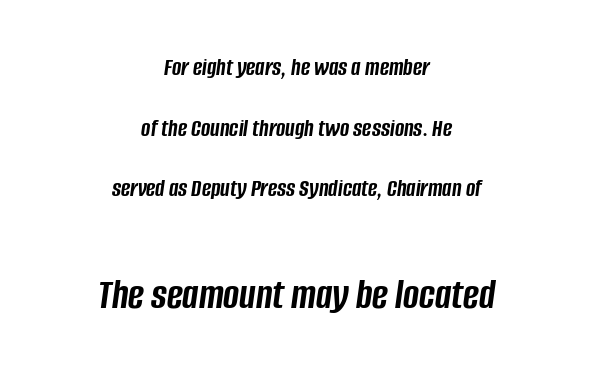
The image shows 43 px semibold, condensed type, italic (leaning right); set centered, loose line spacing (2.43x), normal letter spacing, not underlined; the second (bottom) block is 1.72x larger; low stroke contrast and a large x-height.
